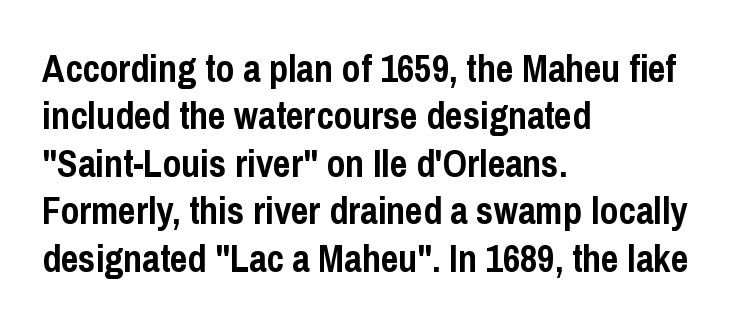
{"serif": "no", "italic": "no", "bold": "yes", "weight": "semibold", "width": "condensed", "stroke_contrast": "low", "x_height": "medium", "monospaced": "no", "underline": "no", "align": "left", "line_spacing": "normal", "line_spacing_ratio": 1.25, "letter_spacing": "normal", "letter_spacing_em": 0.0, "glyph_px": 38}
